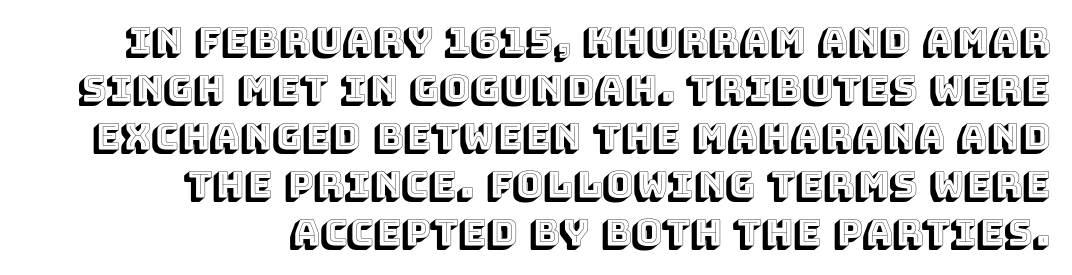
Q: Is the text italic (slanted)? A: No, it is upright.
Q: Is the text underlined? A: No.
Q: How is the paragraph aligned? A: Right-aligned.
Q: Is the spacing between letters normal or unusually wide? A: Normal.
Q: Is the spacing between lines tight, normal or loose? A: Normal.
Q: Width (condensed, normal, or wide)? A: Normal.
Q: x-height? A: Large.
Q: Monospaced? A: No.
